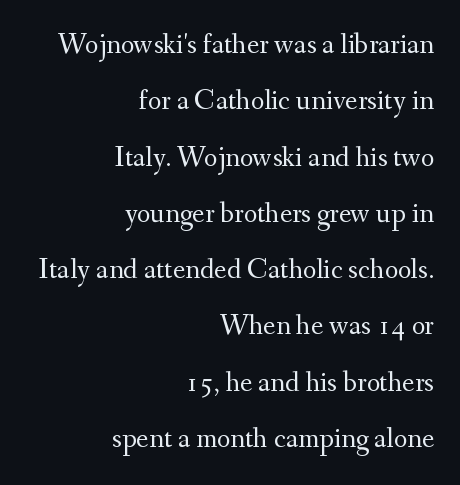
{"serif": "yes", "italic": "no", "bold": "no", "weight": "regular", "width": "normal", "stroke_contrast": "medium", "x_height": "small", "monospaced": "no", "underline": "no", "align": "right", "line_spacing": "loose", "line_spacing_ratio": 1.94, "letter_spacing": "normal", "letter_spacing_em": 0.0, "glyph_px": 29}
